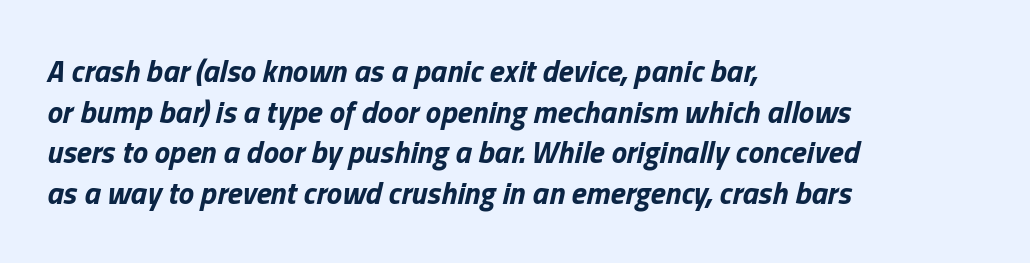
The image shows 31 px bold type, italic (leaning right); set left-aligned, normal line spacing (1.31x), normal letter spacing, not underlined; low stroke contrast and a medium x-height.
